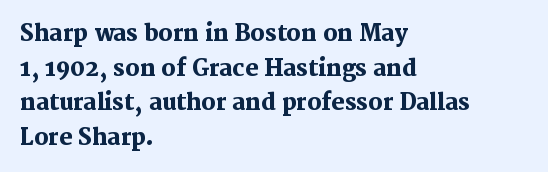
The image shows 22 px bold type, upright; set left-aligned, normal line spacing (1.57x), normal letter spacing, not underlined.
